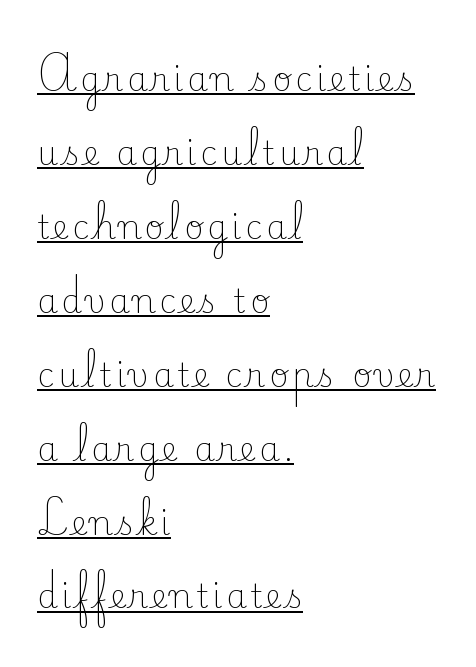
Q: Is the text bold? A: No.
Q: Is the text italic (slanted)? A: No, it is upright.
Q: Is the typeface a serif or a sans-serif typeface? A: Serif.
Q: Is the text underlined? A: Yes.
Q: How is the paragraph aligned? A: Left-aligned.
Q: Is the spacing between lines tight, normal or loose? A: Loose.
Q: Width (condensed, normal, or wide)? A: Normal.
Q: Stroke contrast? A: Low.
Q: x-height? A: Small.
Q: Monospaced? A: No.
